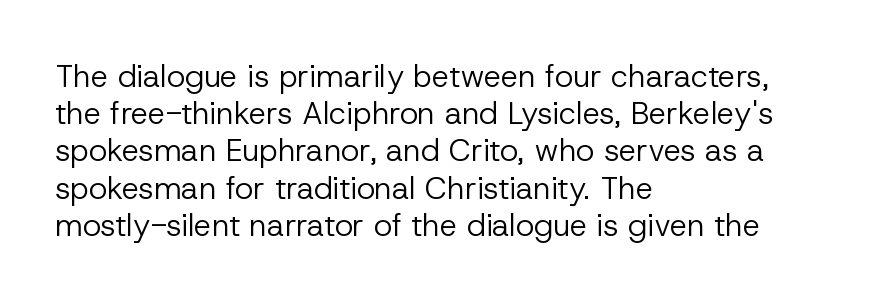
Q: Is the text bold? A: No.
Q: Is the text italic (slanted)? A: No, it is upright.
Q: Is the typeface a serif or a sans-serif typeface? A: Sans-serif.
Q: Is the text underlined? A: No.
Q: How is the paragraph aligned? A: Left-aligned.
Q: Is the spacing between letters normal or unusually wide? A: Normal.
Q: Width (condensed, normal, or wide)? A: Normal.
Q: Stroke contrast? A: Low.
Q: x-height? A: Medium.
Q: Monospaced? A: No.
